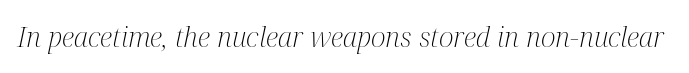
No heavy texture on the line: the type isn't bold. Spacing verdict: proportional, widths tailored to each character. Nothing unusual about the tracking: characters are spaced as the font intends. The axis of the letterforms is tilted away from vertical. The passage shown is typeset with a serif family.
